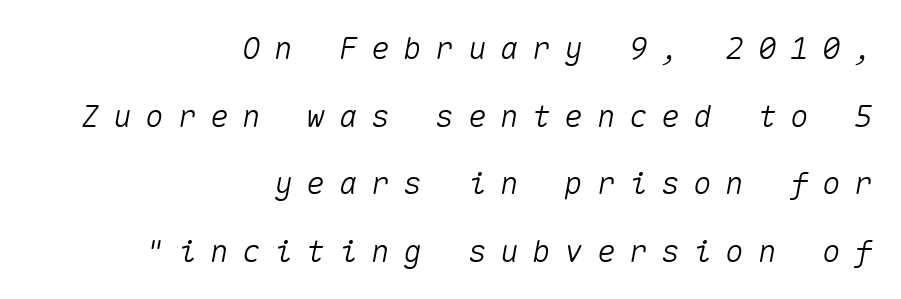
The image shows 31 px text type, italic (leaning right), monospaced; set right-aligned, loose line spacing (2.18x), unusually wide letter spacing (+0.44 em), not underlined; medium stroke contrast and a medium x-height.
